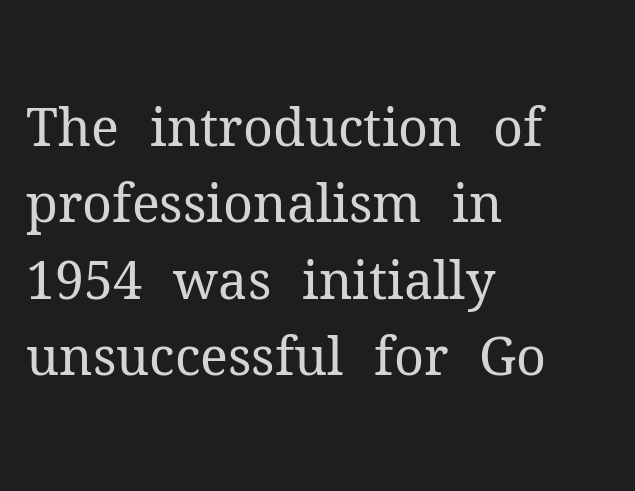
Tall strokes in this sample are plumb rather than angled. Type without underlining. The letters carry serifs — small finishing strokes at the ends of their stems. The font sits on the lighter half of the weight spectrum, regular included. How are the letters spaced? Ordinarily, with no added tracking. The line-height multiplier appears to be the usual default.
